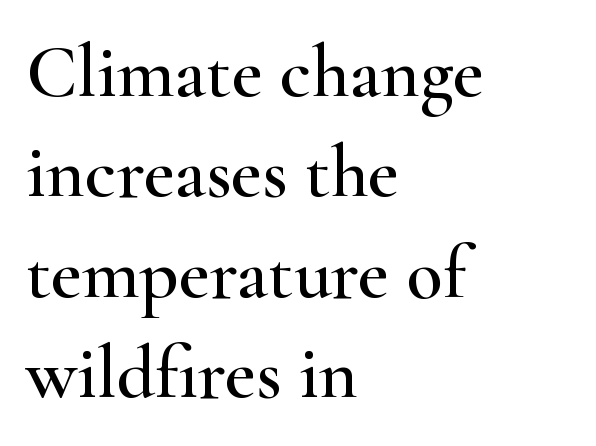
Whoever set this chose a conventional vertical rhythm. Proportional: the letters do not fall into vertical columns. Anything drawn beneath the words? Only blank space. This sample uses plain, unmodified letter spacing. The rendering anchors every line to the left-hand side. This is roman type, the default non-slanted kind.
